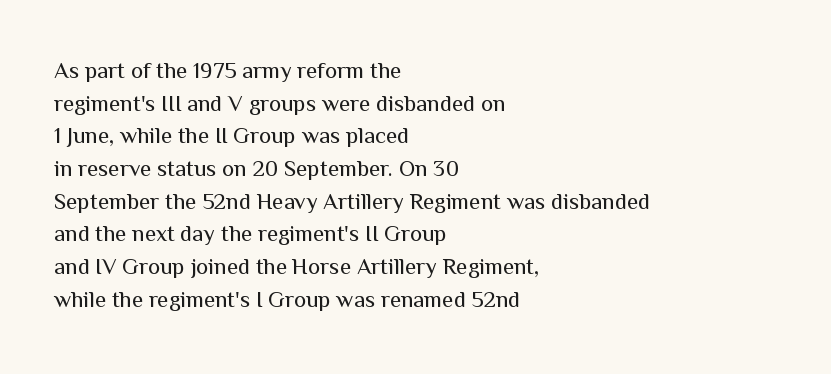
Characters follow at the spacing the type designer built in. The letterforms sit at book weight or below. Rendered with straight, roman letterforms. The rows are spaced the way most documents space them. The strip under each line holds only bare page.
